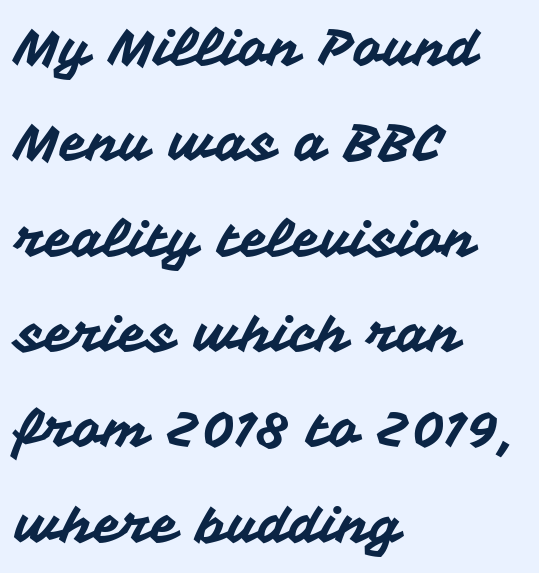
Lines of text with bare space underneath. The rendering uses natural spacing where letterforms have individual widths. The rag falls on the right side of this text block.
